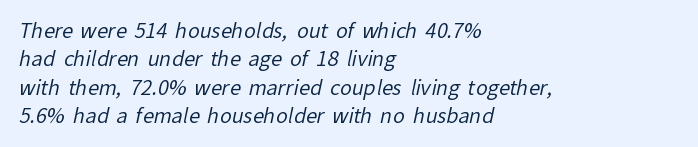
Short and long lines alike share a common starting point at left. Between one letter and the next there's only the usual sliver of space. Compared with typical paragraphs, the rows here are spaced about the same. Decoration check: the copy has no underline. No letter is thick-stroked: the sample isn't bold.
